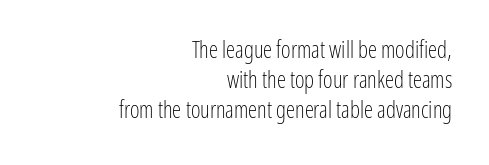
Q: Is the text bold? A: No.
Q: Is the text italic (slanted)? A: No, it is upright.
Q: Is the text underlined? A: No.
Q: How is the paragraph aligned? A: Right-aligned.
Q: Is the spacing between letters normal or unusually wide? A: Normal.
Q: Is the spacing between lines tight, normal or loose? A: Normal.
